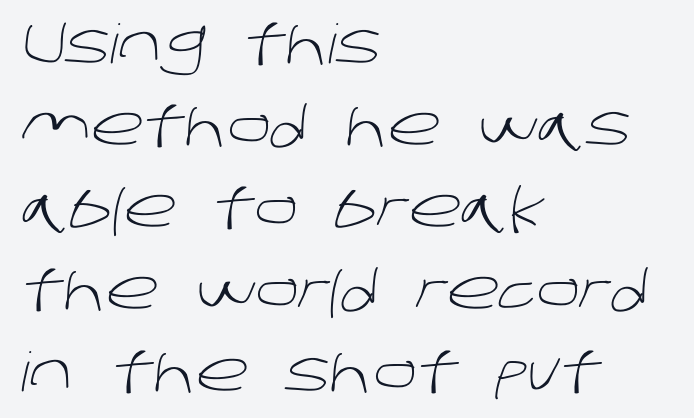
{"serif": "no", "bold": "no", "weight": "light", "width": "normal", "stroke_contrast": "low", "x_height": "large", "monospaced": "no", "underline": "no", "align": "left", "line_spacing": "normal", "line_spacing_ratio": 1.52, "letter_spacing": "normal", "letter_spacing_em": 0.0, "glyph_px": 54}
